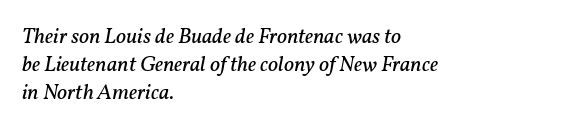
The image shows 22 px text type, italic (leaning right); set left-aligned, normal line spacing (1.27x), normal letter spacing, not underlined.
